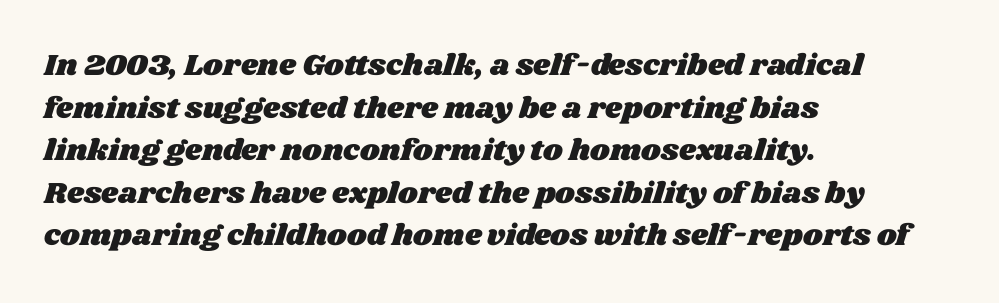
Q: Is the text underlined? A: No.
Q: How is the paragraph aligned? A: Left-aligned.
Q: Is the spacing between letters normal or unusually wide? A: Normal.
Q: Is the spacing between lines tight, normal or loose? A: Normal.
Q: Width (condensed, normal, or wide)? A: Wide.
Q: Stroke contrast? A: Medium.
Q: x-height? A: Large.
Q: Monospaced? A: No.
